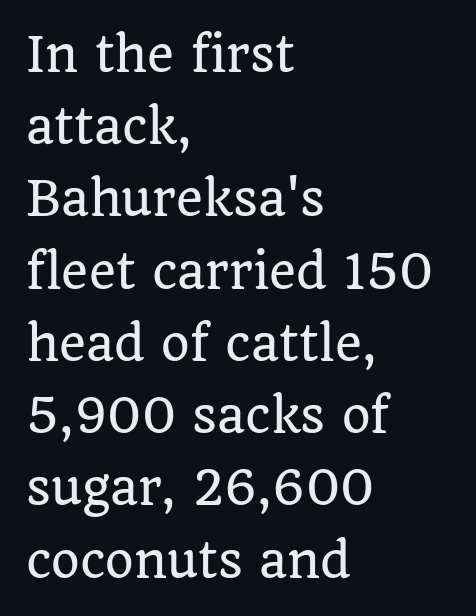
The image shows 46 px serif type, upright; set left-aligned, normal line spacing (1.57x), normal letter spacing, not underlined; low stroke contrast and a large x-height.
